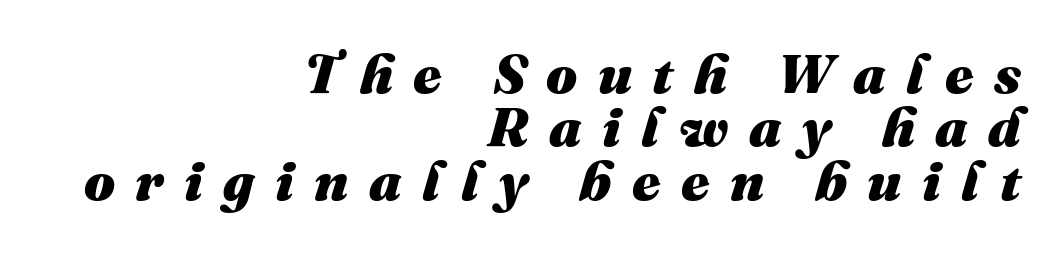
Q: Is the text bold? A: Yes.
Q: Is the text italic (slanted)? A: Yes, it leans right by about 16 degrees.
Q: Is the text underlined? A: No.
Q: How is the paragraph aligned? A: Right-aligned.
Q: Is the spacing between letters normal or unusually wide? A: Unusually wide.
Q: Is the spacing between lines tight, normal or loose? A: Tight.
Q: Width (condensed, normal, or wide)? A: Normal.
Q: Stroke contrast? A: Medium.
Q: x-height? A: Medium.
Q: Monospaced? A: No.
